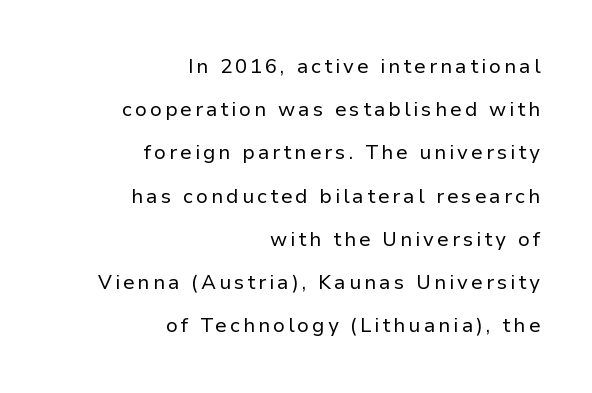
The image shows 20 px text type, upright; set right-aligned, loose line spacing (2.16x), not underlined.
